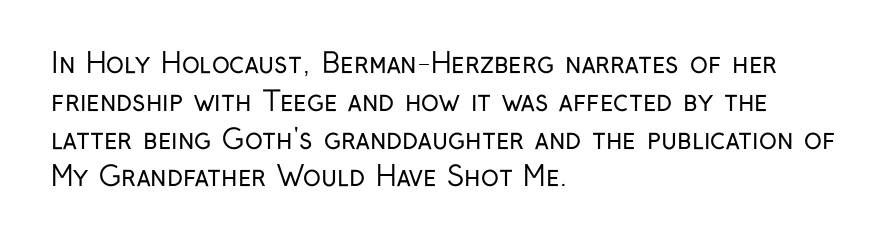
{"italic": "no", "bold": "no", "underline": "no", "align": "left", "line_spacing": "normal", "line_spacing_ratio": 1.4, "letter_spacing": "normal", "letter_spacing_em": 0.0, "glyph_px": 27}
